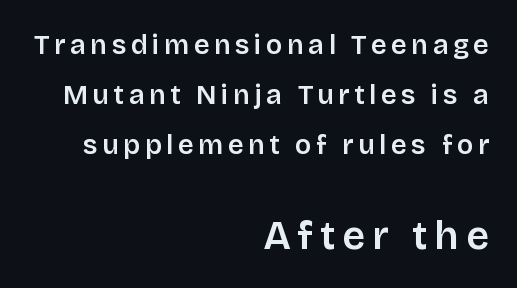
You could not count columns in this text — the font is proportionally spaced. Ascenders rise straight up at ninety degrees. What kind of face is this? One without serifs — a sans. The rendering enlarges the type as you move from the upper chunk to the lower.
